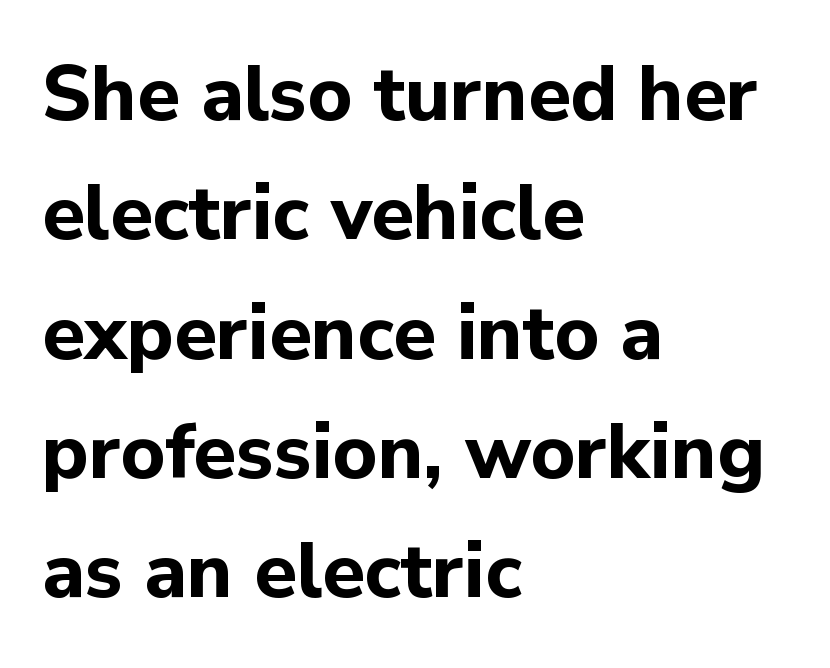
Q: Is the text bold? A: Yes.
Q: Is the text italic (slanted)? A: No, it is upright.
Q: Is the typeface a serif or a sans-serif typeface? A: Sans-serif.
Q: Is the text underlined? A: No.
Q: How is the paragraph aligned? A: Left-aligned.
Q: Is the spacing between letters normal or unusually wide? A: Normal.
Q: Is the spacing between lines tight, normal or loose? A: Normal.
Q: Width (condensed, normal, or wide)? A: Normal.
Q: Stroke contrast? A: Low.
Q: x-height? A: Medium.
Q: Monospaced? A: No.
